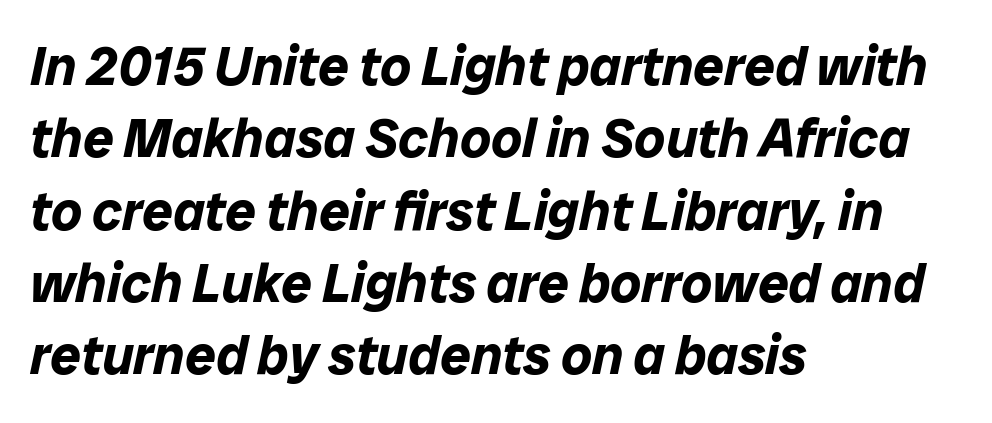
{"italic": "yes", "lean": "right", "slant_degrees": 12, "bold": "yes", "weight": "bold", "width": "normal", "stroke_contrast": "low", "x_height": "medium", "monospaced": "no", "underline": "no", "align": "left", "line_spacing": "normal", "line_spacing_ratio": 1.34, "letter_spacing": "normal", "letter_spacing_em": 0.0, "glyph_px": 54}
